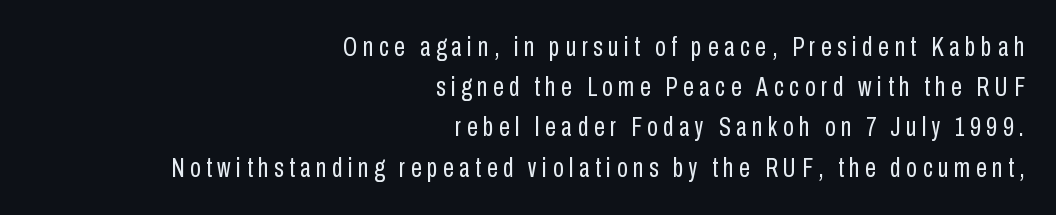
The image shows 27 px text type, upright; set right-aligned, normal line spacing (1.49x), unusually wide letter spacing (+0.21 em), not underlined.
